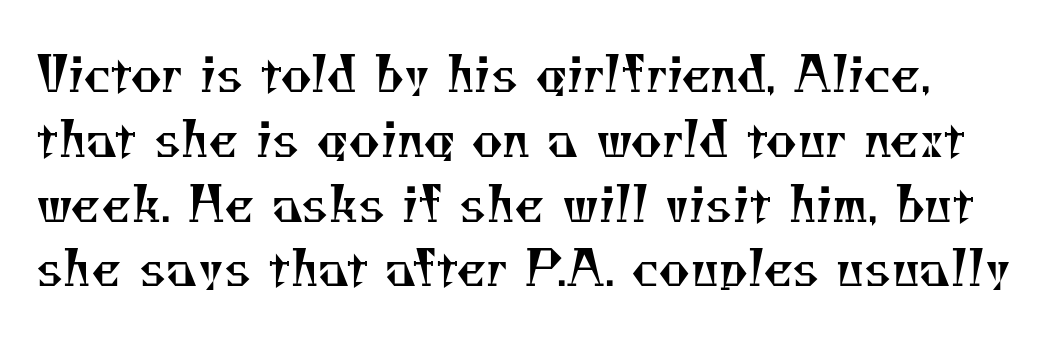
The image shows 48 px regular-weight serif type; set normal line spacing (1.35x), normal letter spacing, not underlined; medium stroke contrast and a small x-height.
